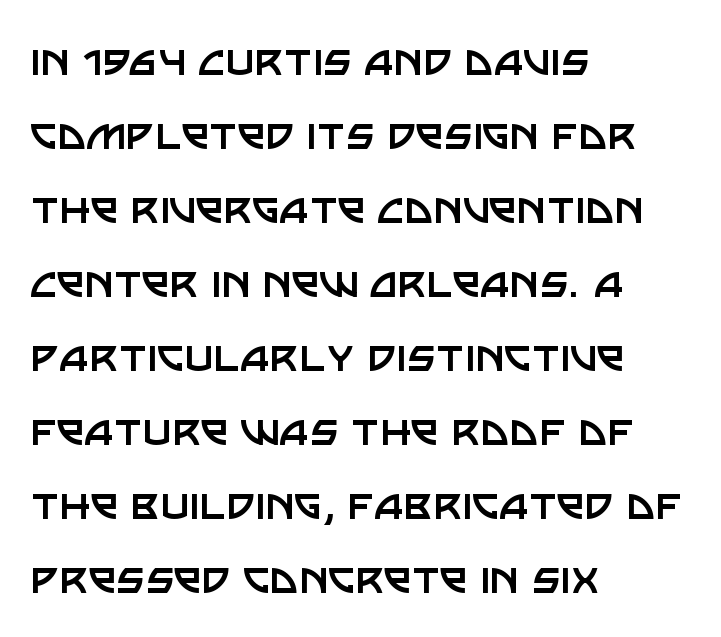
The image shows 50 px regular-weight sans-serif type, upright; set left-aligned, normal line spacing (1.48x), normal letter spacing, not underlined; low stroke contrast and a large x-height.
